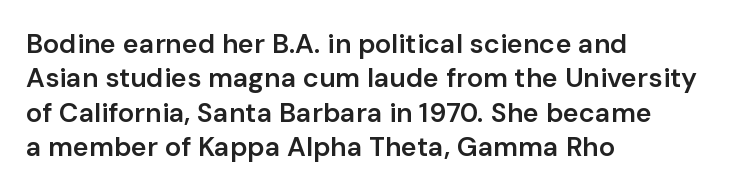
Left-aligned paragraph, ragged on the right. Nope, not italic — everything's standing straight. Strokes here are thickened, but only to semibold level. The leading is moderate, giving the passage an even texture.
